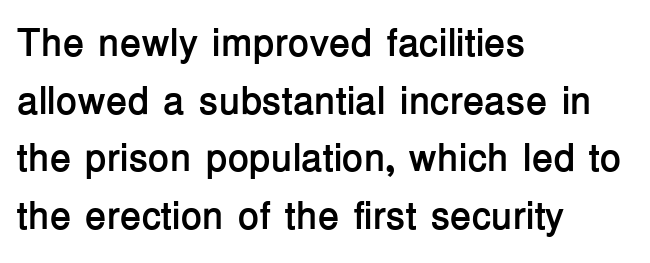
The image shows 39 px semibold sans-serif type, upright; set left-aligned, normal line spacing (1.48x), normal letter spacing, not underlined; low stroke contrast and a medium x-height.
